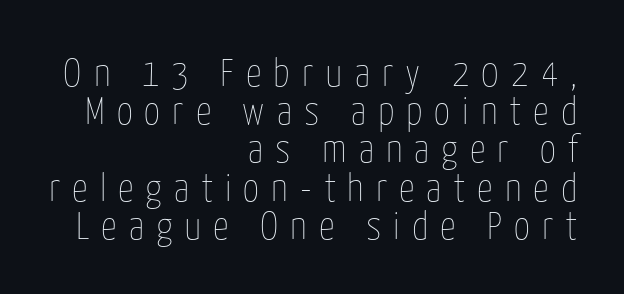
The image shows 39 px thin, condensed type, upright; set right-aligned, tight line spacing (0.98x), unusually wide letter spacing (+0.31 em), not underlined; low stroke contrast and a medium x-height.
